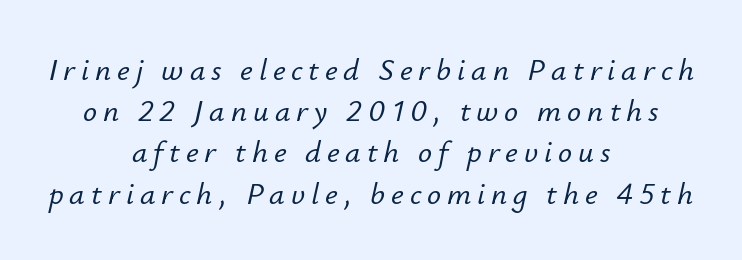
The image shows 31 px text type, italic (leaning right); set centered, normal line spacing (1.33x), not underlined; low stroke contrast and a small x-height.
